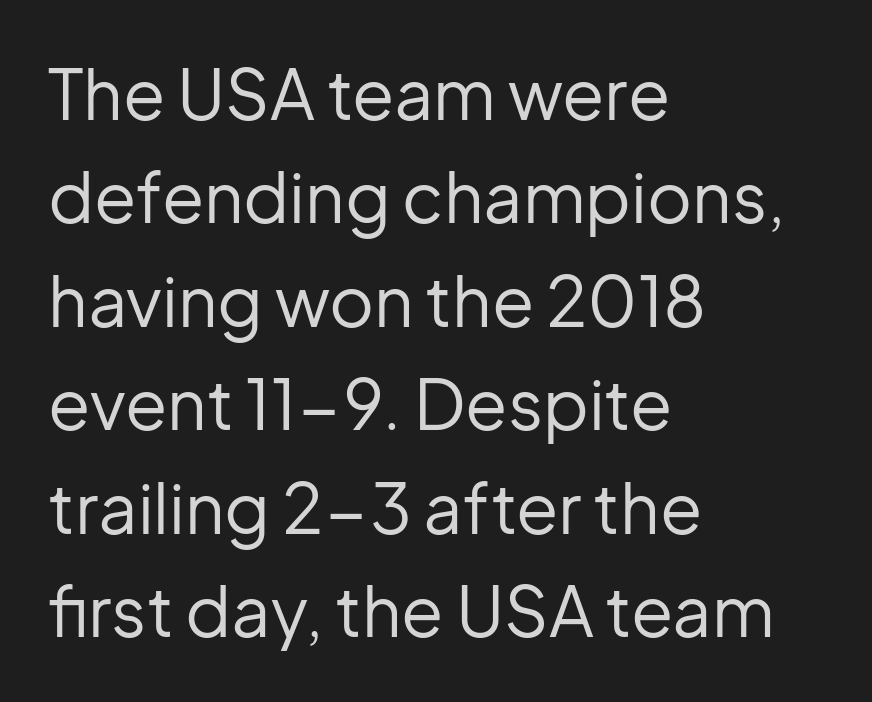
Q: Is the text bold? A: No.
Q: Is the text italic (slanted)? A: No, it is upright.
Q: Is the typeface a serif or a sans-serif typeface? A: Sans-serif.
Q: Is the text underlined? A: No.
Q: How is the paragraph aligned? A: Left-aligned.
Q: Is the spacing between letters normal or unusually wide? A: Normal.
Q: Is the spacing between lines tight, normal or loose? A: Normal.
Q: Width (condensed, normal, or wide)? A: Normal.
Q: Stroke contrast? A: Low.
Q: x-height? A: Medium.
Q: Monospaced? A: No.
